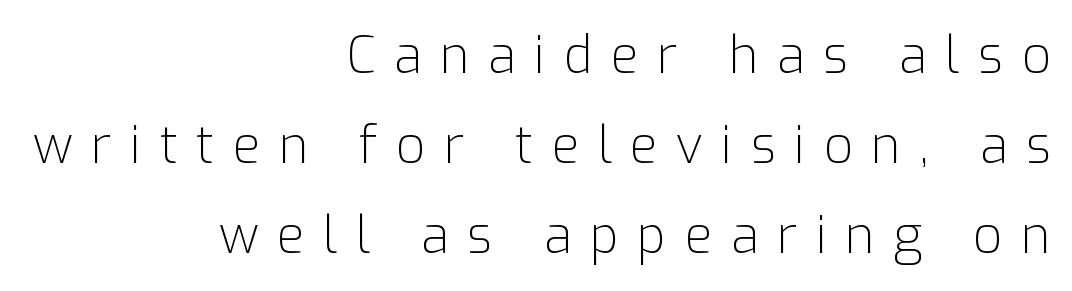
The image shows 51 px light sans-serif type, upright; set right-aligned, line spacing 1.76x, unusually wide letter spacing (+0.36 em), not underlined; low stroke contrast and a medium x-height.
